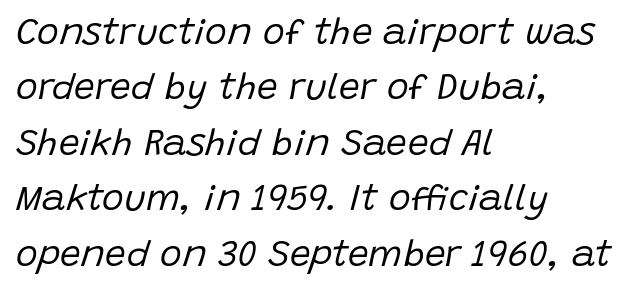
{"italic": "yes", "lean": "right", "slant_degrees": 15, "bold": "no", "weight": "regular", "width": "normal", "stroke_contrast": "low", "x_height": "large", "monospaced": "no", "underline": "no", "align": "left", "line_spacing": "normal", "line_spacing_ratio": 1.5, "letter_spacing": "normal", "letter_spacing_em": 0.0, "glyph_px": 37}
